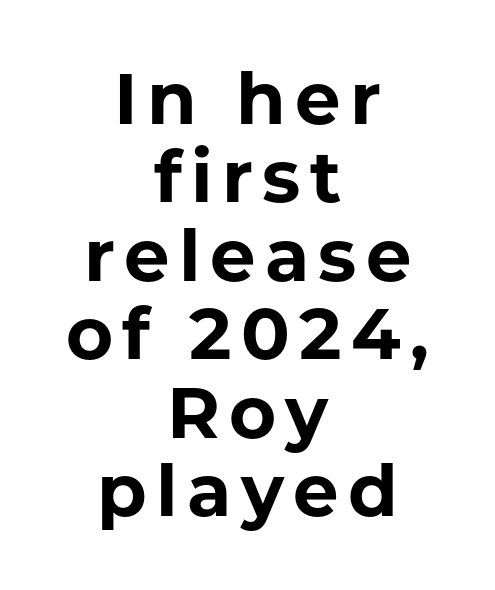
{"serif": "no", "italic": "no", "bold": "yes", "weight": "bold", "width": "normal", "stroke_contrast": "low", "x_height": "medium", "monospaced": "no", "underline": "no", "align": "center", "line_spacing": "tight", "line_spacing_ratio": 1.09, "glyph_px": 72}
